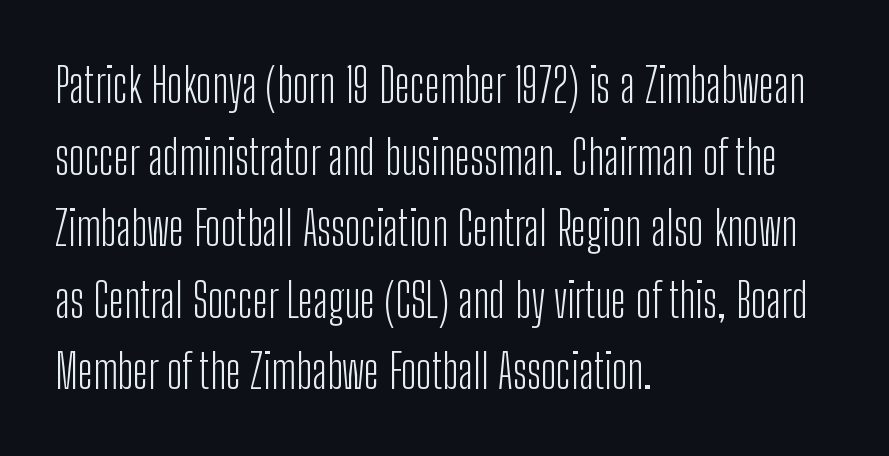
{"serif": "no", "italic": "no", "bold": "no", "weight": "light", "width": "condensed", "stroke_contrast": "low", "x_height": "medium", "monospaced": "no", "underline": "no", "align": "left", "line_spacing": "normal", "line_spacing_ratio": 1.49, "letter_spacing": "normal", "letter_spacing_em": 0.0, "glyph_px": 48}
